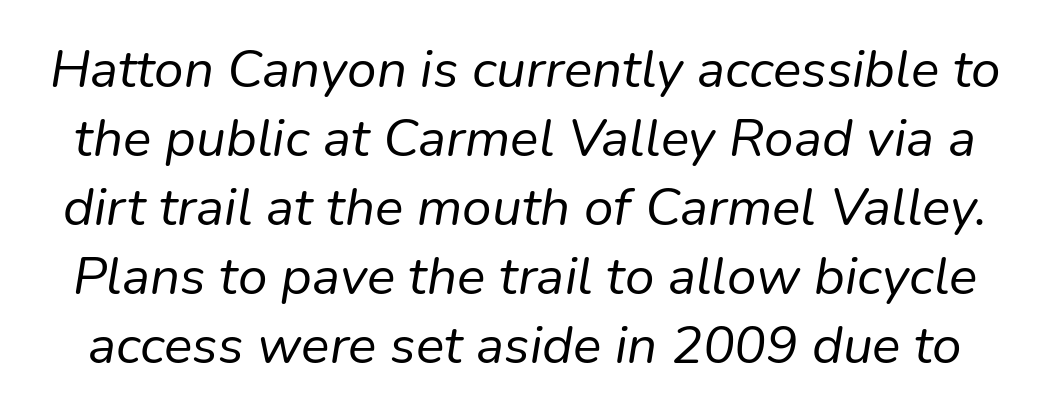
Q: Is the text bold? A: No.
Q: Is the text italic (slanted)? A: Yes, it leans right by about 9 degrees.
Q: Is the text underlined? A: No.
Q: Is the spacing between letters normal or unusually wide? A: Normal.
Q: Is the spacing between lines tight, normal or loose? A: Normal.
Q: Width (condensed, normal, or wide)? A: Normal.
Q: Stroke contrast? A: Low.
Q: x-height? A: Medium.
Q: Monospaced? A: No.
